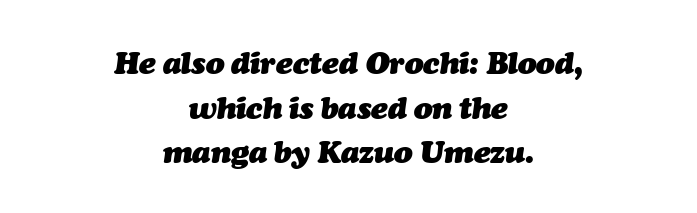
Weight: bold. Plain, unruled lines of type. Does the leading feel generous? No, just average. Every row of glyphs is offset so its center matches the block's center. Looks like regular typesetting: each glyph gets only the width it needs. Characters follow at the spacing the type designer built in.
